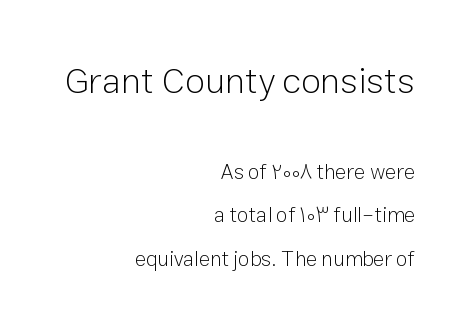
The image shows 36 px light sans-serif type, upright; set right-aligned, loose line spacing (2.08x), normal letter spacing, not underlined; the first (top) block is 1.71x larger; low stroke contrast and a medium x-height.
